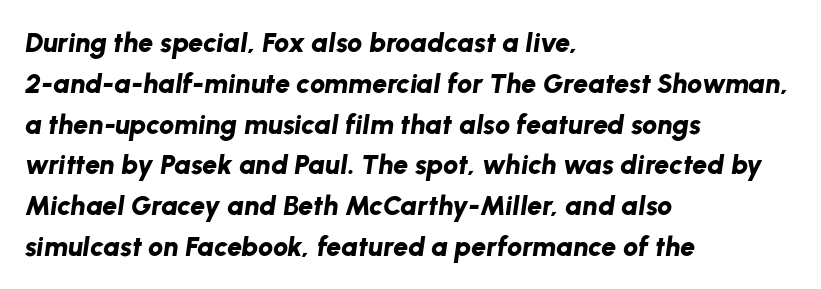
Q: Is the text bold? A: Yes.
Q: Is the text italic (slanted)? A: Yes, it leans right by about 8 degrees.
Q: Is the text underlined? A: No.
Q: How is the paragraph aligned? A: Left-aligned.
Q: Is the spacing between letters normal or unusually wide? A: Normal.
Q: Is the spacing between lines tight, normal or loose? A: Normal.
